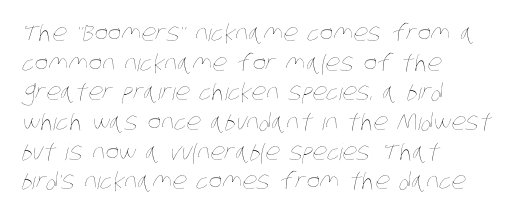
Letters have the restrained weight of plain body copy at most. Characters follow at the spacing the type designer built in. Regarding leading, the lines here are spaced in the standard way. Just letters on the line, the space beneath them empty.
